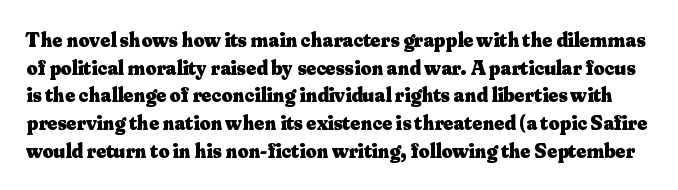
The image shows 21 px bold type, upright; set normal line spacing (1.32x), normal letter spacing, not underlined.
